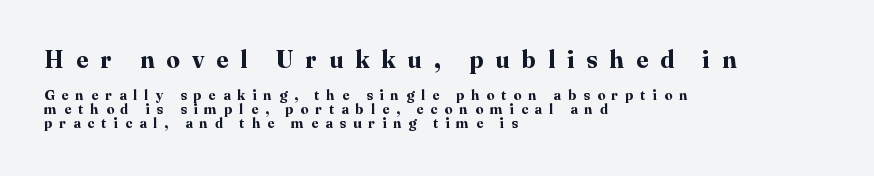
Caption: upper text group enlarged, lower text group reduced. The tracking reads as deliberately expanded to a designer's eye. Is the block centered? No — it sits flush against the left margin. Line spacing here is tight.
